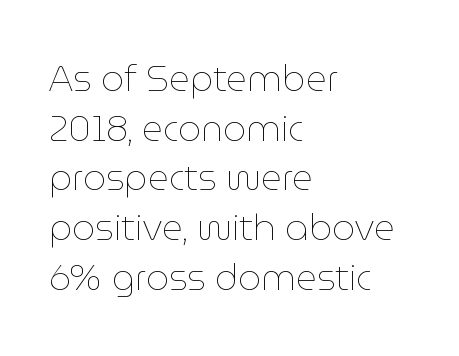
Every stem runs plumb, perpendicular to the baseline. The typeface has the unassuming heft of standard copy or less. The face used here is proportionally spaced, like ordinary book or web type. The glyphs are unaccompanied by any horizontal stroke below them. This sample uses plain, unmodified letter spacing. The designer left line spacing at the default.
